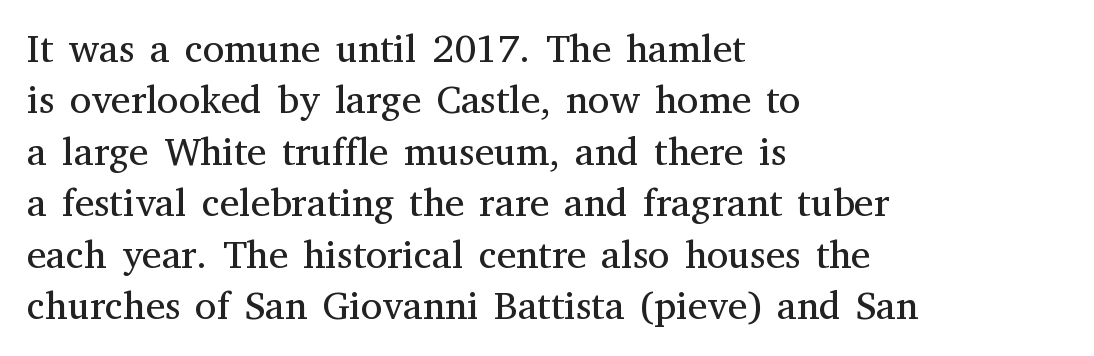
The image shows 39 px regular-weight serif type, upright; set left-aligned, normal line spacing (1.32x), normal letter spacing, not underlined; medium stroke contrast and a medium x-height.
